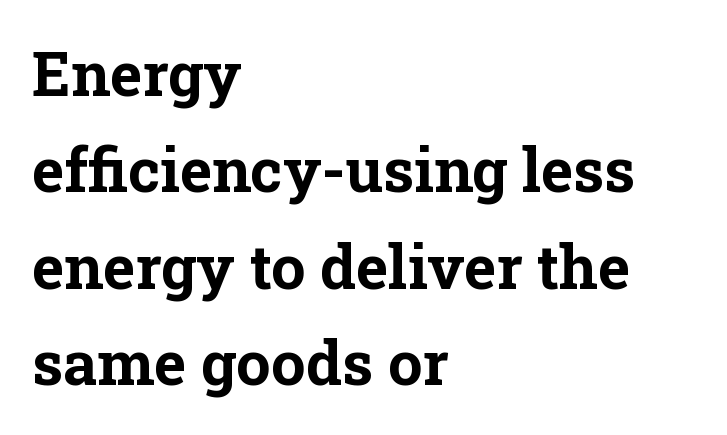
Does the type have serifs? Yes, each stem ends in a small foot. A typesetter would call this proportional, since set widths differ per character. Words appear dense and cohesive because spacing is normal. Summary of vertical rhythm: regular, with standard interline spacing.
